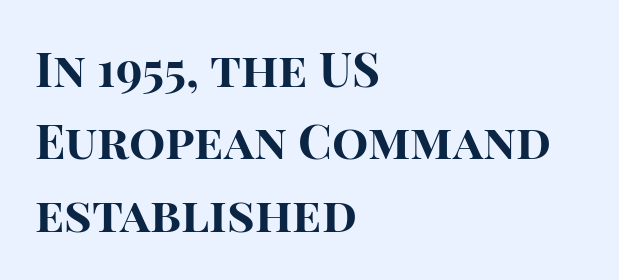
{"serif": "no", "italic": "no", "bold": "yes", "weight": "bold", "width": "normal", "stroke_contrast": "high", "x_height": "large", "monospaced": "no", "underline": "no", "align": "left", "line_spacing": "normal", "line_spacing_ratio": 1.51, "letter_spacing": "normal", "letter_spacing_em": 0.0, "glyph_px": 48}
